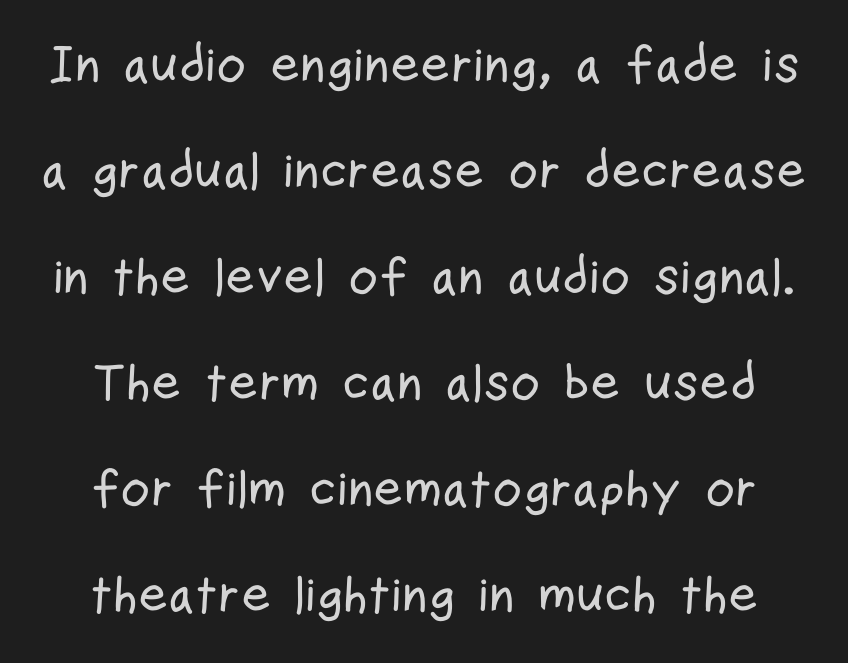
{"serif": "no", "italic": "no", "width": "condensed", "stroke_contrast": "low", "x_height": "medium", "monospaced": "no", "underline": "no", "line_spacing": "loose", "line_spacing_ratio": 2.08, "letter_spacing": "normal", "letter_spacing_em": 0.0, "glyph_px": 51}
